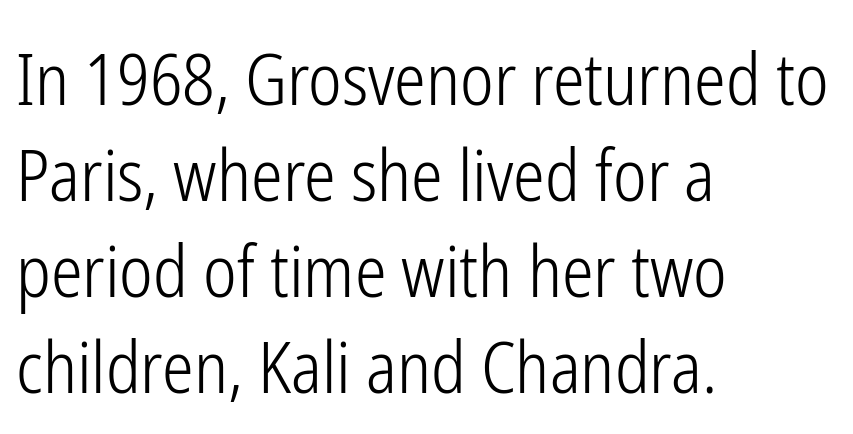
{"serif": "no", "italic": "no", "bold": "no", "weight": "light", "width": "condensed", "stroke_contrast": "low", "x_height": "medium", "monospaced": "no", "underline": "no", "align": "left", "line_spacing": "normal", "line_spacing_ratio": 1.35, "letter_spacing": "normal", "letter_spacing_em": 0.0, "glyph_px": 71}
